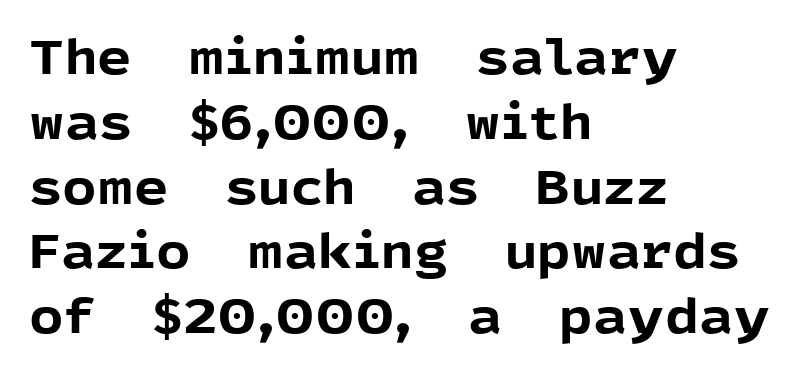
Q: Is the text bold? A: Yes.
Q: Is the text italic (slanted)? A: No, it is upright.
Q: Is the typeface a serif or a sans-serif typeface? A: Sans-serif.
Q: Is the text underlined? A: No.
Q: How is the paragraph aligned? A: Left-aligned.
Q: Is the spacing between letters normal or unusually wide? A: Normal.
Q: Is the spacing between lines tight, normal or loose? A: Normal.
Q: Width (condensed, normal, or wide)? A: Normal.
Q: x-height? A: Medium.
Q: Monospaced? A: No.
